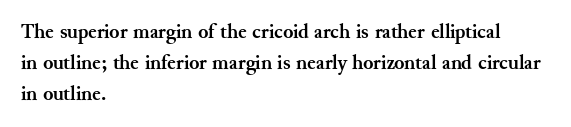
The image shows 21 px bold type, upright; set left-aligned, normal line spacing (1.48x), normal letter spacing, not underlined.
